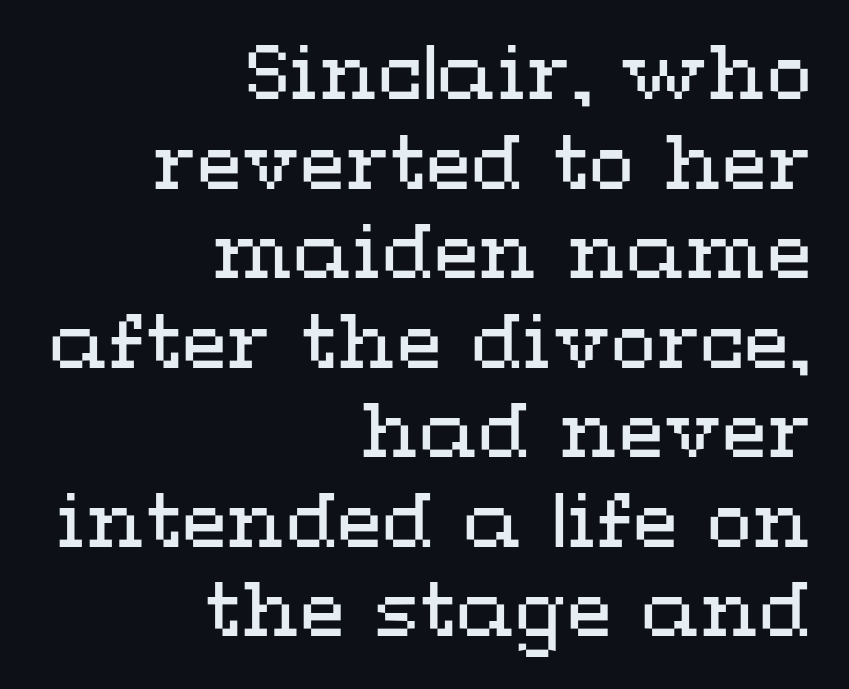
Q: Is the text bold? A: No.
Q: Is the text italic (slanted)? A: No, it is upright.
Q: Is the text underlined? A: No.
Q: How is the paragraph aligned? A: Right-aligned.
Q: Is the spacing between letters normal or unusually wide? A: Normal.
Q: Width (condensed, normal, or wide)? A: Wide.
Q: Stroke contrast? A: Medium.
Q: x-height? A: Medium.
Q: Monospaced? A: No.
